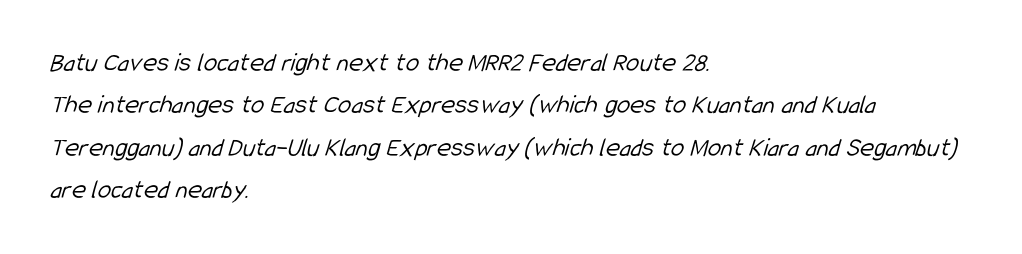
Q: Is the text bold? A: No.
Q: Is the text underlined? A: No.
Q: How is the paragraph aligned? A: Left-aligned.
Q: Is the spacing between letters normal or unusually wide? A: Normal.
Q: Is the spacing between lines tight, normal or loose? A: Normal.
